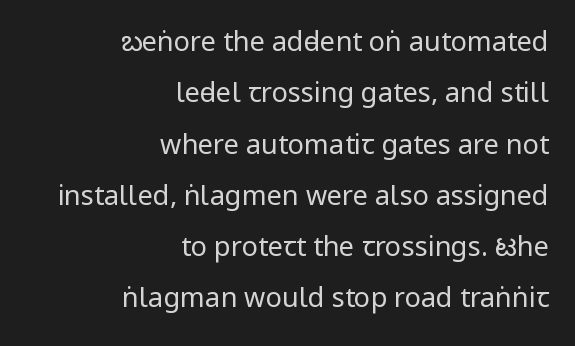
Q: Is the text bold? A: No.
Q: Is the text italic (slanted)? A: No, it is upright.
Q: Is the text underlined? A: No.
Q: How is the paragraph aligned? A: Right-aligned.
Q: Is the spacing between letters normal or unusually wide? A: Normal.
Q: Is the spacing between lines tight, normal or loose? A: Loose.
